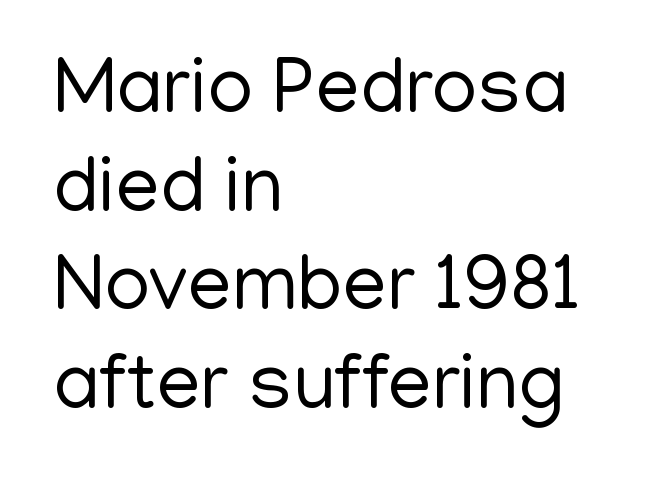
{"serif": "no", "italic": "no", "bold": "no", "weight": "regular", "width": "normal", "stroke_contrast": "low", "x_height": "medium", "monospaced": "no", "underline": "no", "align": "left", "line_spacing": "normal", "line_spacing_ratio": 1.25, "letter_spacing": "normal", "letter_spacing_em": 0.0, "glyph_px": 79}
